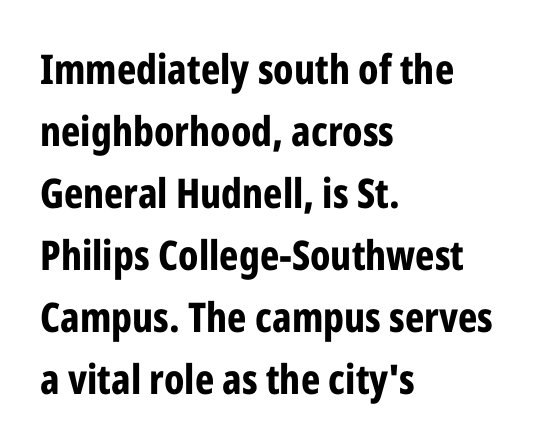
Nope, not italic — everything's standing straight. The strokes are fattened all the way to bold. The rag falls on the right side of this text block. The face used here is proportionally spaced, like ordinary book or web type. Look at the bottom of the vertical strokes: they stop flat, with no serifs. The gap between lines stays unmarked.
